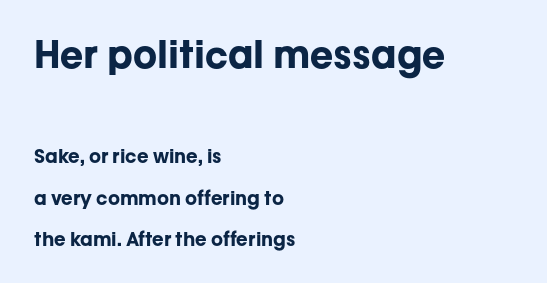
The image shows 38 px bold sans-serif type, upright; set left-aligned, loose line spacing (2.16x), normal letter spacing, not underlined; the first (top) block is 2.0x larger; low stroke contrast and a medium x-height.
